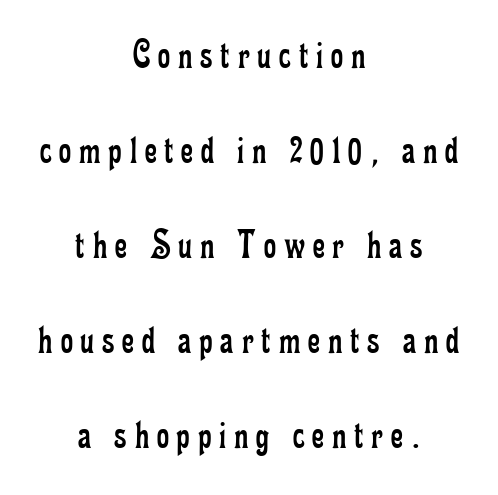
The image shows 42 px regular-weight, condensed serif type, upright; set centered, loose line spacing (2.26x), not underlined; low stroke contrast and a small x-height.
